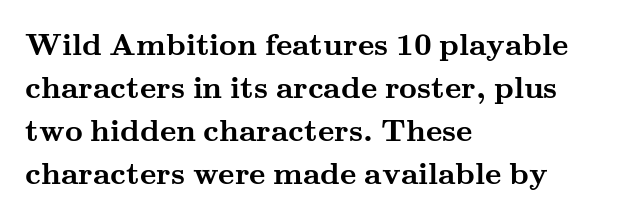
The letters advance in unequal steps, a hallmark of proportional type. Whoever set this chose a conventional vertical rhythm. The compositor pushed each line to the left boundary. These words are printed bold, with thick strokes throughout. The lettering holds an erect, upright posture throughout.
